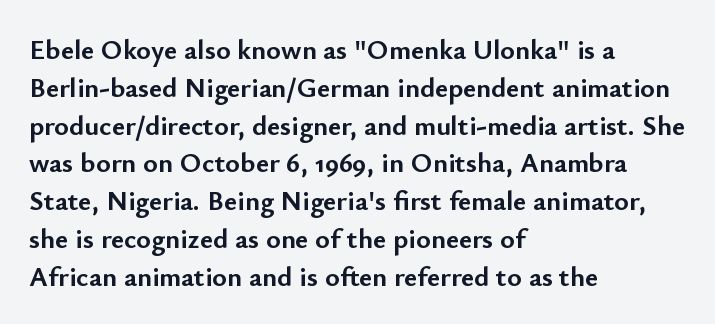
The passage shown is typeset with a sans-serif family. Unlike italic type, these characters show no tilt at all. You could not count columns in this text — the font is proportionally spaced. The lines are quadded left. Summary of weight: heavy, a full bold. Characters follow at the spacing the type designer built in.
